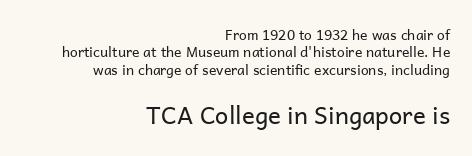
Q: Is the text bold? A: No.
Q: Is the text italic (slanted)? A: No, it is upright.
Q: Is the text underlined? A: No.
Q: How is the paragraph aligned? A: Right-aligned.
Q: Is the spacing between letters normal or unusually wide? A: Normal.
Q: Is the spacing between lines tight, normal or loose? A: Normal.
Q: Which block of text is set in a larger size, the first (top) or the second (bottom)? A: The second (bottom) one.
